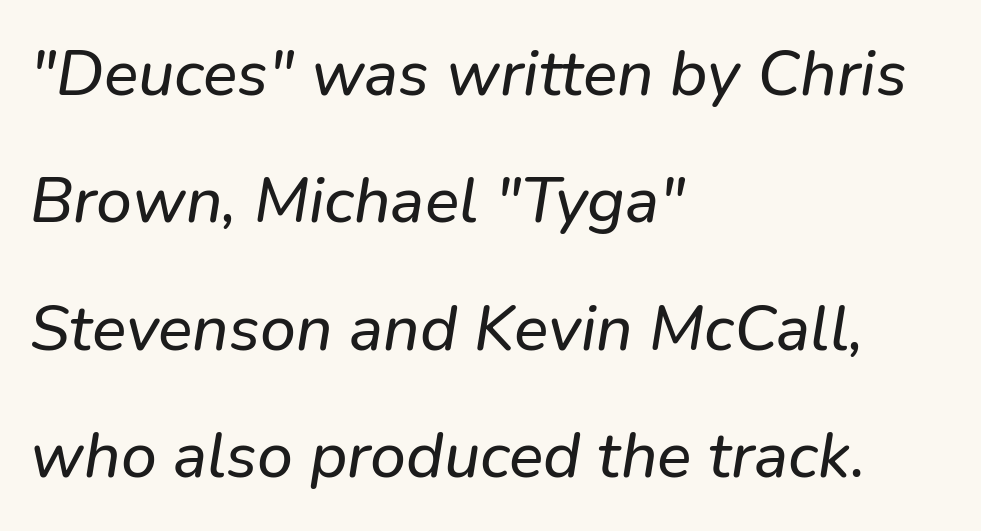
The image shows 64 px sans-serif type; set left-aligned, loose line spacing (1.99x), normal letter spacing, not underlined; low stroke contrast and a medium x-height.
